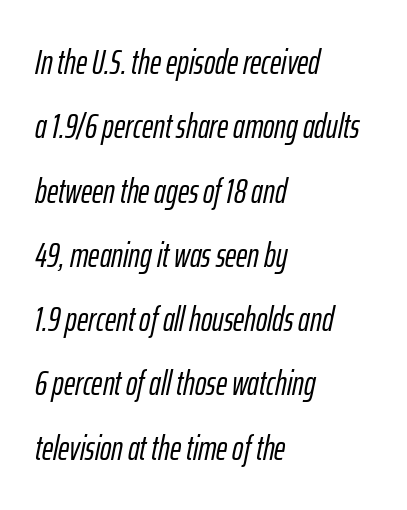
Q: Is the text italic (slanted)? A: Yes, it leans right by about 12 degrees.
Q: Is the text underlined? A: No.
Q: How is the paragraph aligned? A: Left-aligned.
Q: Is the spacing between letters normal or unusually wide? A: Normal.
Q: Width (condensed, normal, or wide)? A: Condensed.
Q: Stroke contrast? A: Low.
Q: x-height? A: Medium.
Q: Monospaced? A: No.
